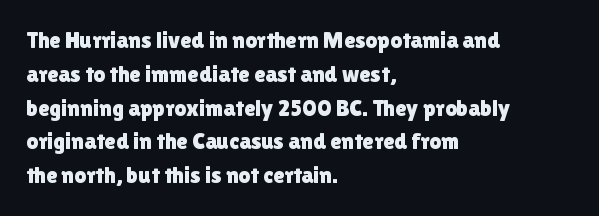
{"italic": "no", "underline": "no", "align": "left", "line_spacing": "normal", "line_spacing_ratio": 1.47, "letter_spacing": "normal", "letter_spacing_em": 0.0, "glyph_px": 23}
